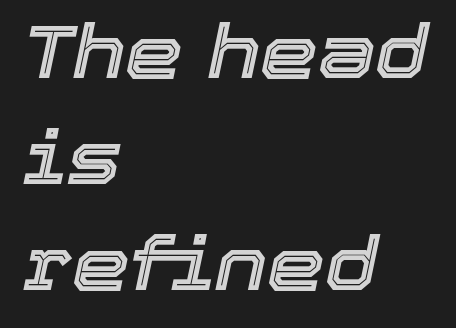
The passage shown stacks its lines at a standard gap. These lines keep a tight, regular rhythm from letter to letter. The area under the type is left untouched. Is this a fixed-width face? No — the glyphs have proportional, varying widths. Would a proofreader flag this as italicized? Yes. Caption: multi-line text, flush left, ragged right.
